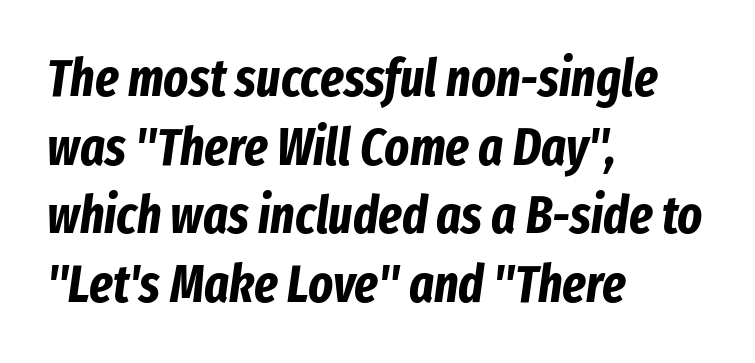
Q: Is the text bold? A: Yes.
Q: Is the text italic (slanted)? A: Yes, it leans right by about 8 degrees.
Q: Is the text underlined? A: No.
Q: How is the paragraph aligned? A: Left-aligned.
Q: Is the spacing between letters normal or unusually wide? A: Normal.
Q: Is the spacing between lines tight, normal or loose? A: Normal.
Q: Width (condensed, normal, or wide)? A: Condensed.
Q: Stroke contrast? A: Low.
Q: x-height? A: Medium.
Q: Monospaced? A: No.
